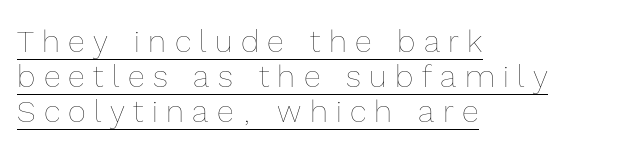
Q: Is the text bold? A: No.
Q: Is the text italic (slanted)? A: No, it is upright.
Q: Is the text underlined? A: Yes.
Q: How is the paragraph aligned? A: Left-aligned.
Q: Is the spacing between letters normal or unusually wide? A: Unusually wide.
Q: Is the spacing between lines tight, normal or loose? A: Tight.
Q: Width (condensed, normal, or wide)? A: Normal.
Q: x-height? A: Medium.
Q: Monospaced? A: No.
